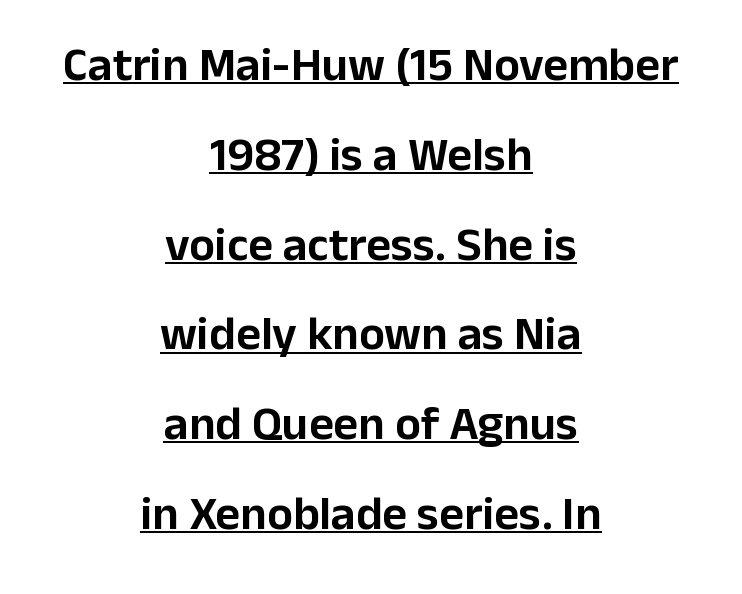
Short and long lines alike share a common midpoint. This rendering features underlined lettering. The font family rendered here belongs to the sans-serif group. Looks like regular typesetting: each glyph gets only the width it needs. Standard letterfit; no display-style spreading of the glyphs. The lettering holds an erect, upright posture throughout.
